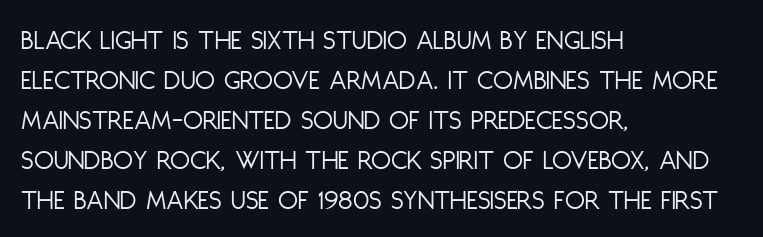
Q: Is the text bold? A: No.
Q: Is the text italic (slanted)? A: No, it is upright.
Q: Is the typeface a serif or a sans-serif typeface? A: Sans-serif.
Q: Is the text underlined? A: No.
Q: How is the paragraph aligned? A: Left-aligned.
Q: Is the spacing between letters normal or unusually wide? A: Normal.
Q: Is the spacing between lines tight, normal or loose? A: Normal.
Q: Width (condensed, normal, or wide)? A: Condensed.
Q: Stroke contrast? A: Low.
Q: x-height? A: Large.
Q: Monospaced? A: No.
